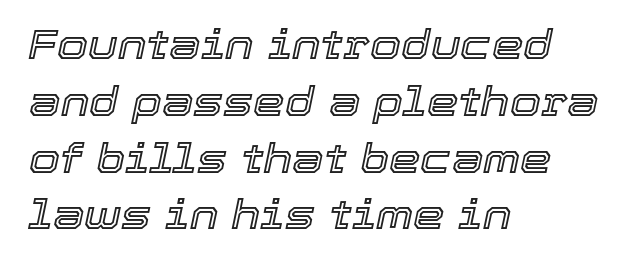
The image shows 40 px text type, italic (leaning right); set left-aligned, normal line spacing (1.42x), normal letter spacing, not underlined; a medium x-height.
